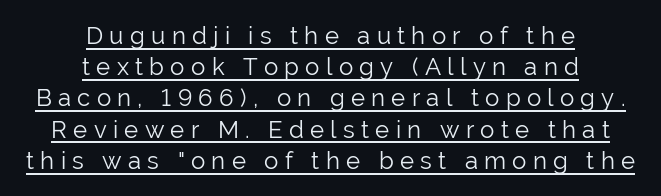
Q: Is the text bold? A: No.
Q: Is the text italic (slanted)? A: No, it is upright.
Q: Is the text underlined? A: Yes.
Q: How is the paragraph aligned? A: Centered.
Q: Is the spacing between letters normal or unusually wide? A: Unusually wide.
Q: Is the spacing between lines tight, normal or loose? A: Normal.
